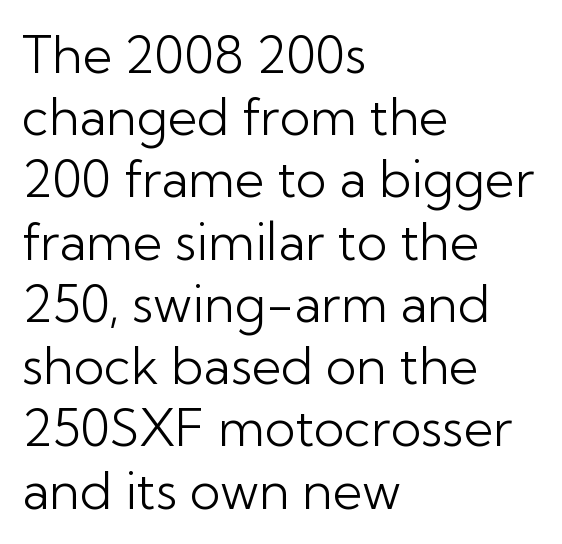
The space directly below the letters is spotless. Each letter keeps its own natural width here, so spacing adapts to shape. If you drew a ruler down the left edge, every line would touch it. The rendering shows plain stroke endings on the letterforms — a sans-serif design.
